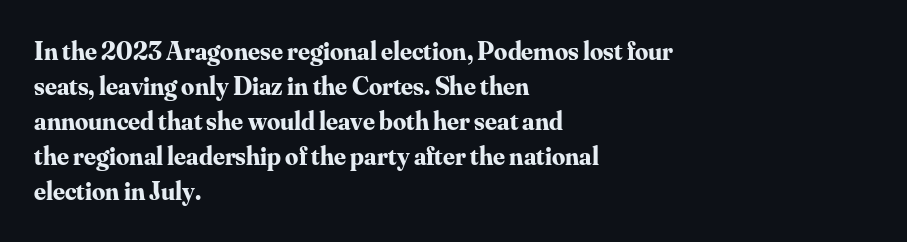
{"italic": "no", "bold": "yes", "underline": "no", "align": "left", "line_spacing": "normal", "line_spacing_ratio": 1.35, "letter_spacing": "normal", "letter_spacing_em": 0.0, "glyph_px": 26}
